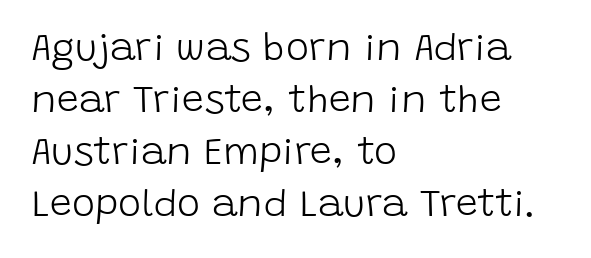
{"serif": "no", "italic": "no", "bold": "no", "weight": "light", "width": "normal", "stroke_contrast": "low", "x_height": "large", "monospaced": "no", "underline": "no", "align": "left", "line_spacing": "normal", "line_spacing_ratio": 1.33, "letter_spacing": "normal", "letter_spacing_em": 0.0, "glyph_px": 39}
